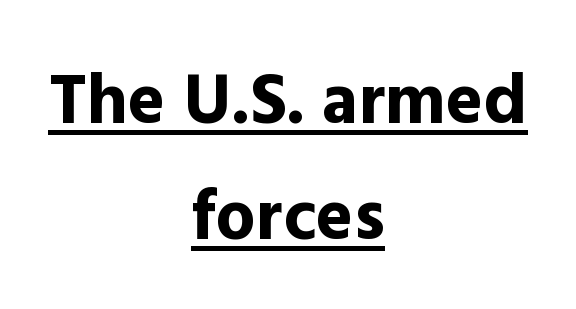
The image shows 71 px bold sans-serif type, upright; set centered, normal line spacing (1.63x), normal letter spacing, underlined; a medium x-height.
